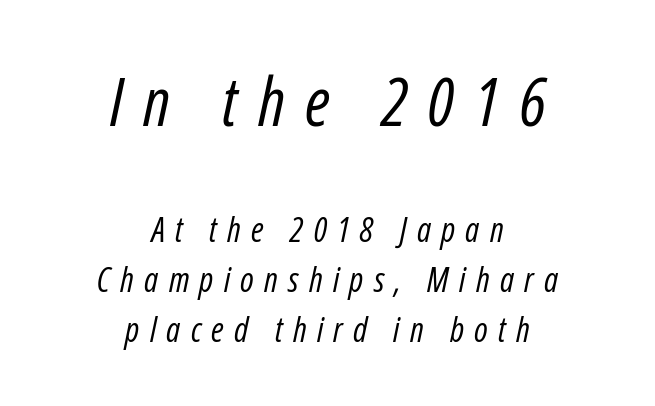
{"italic": "yes", "lean": "right", "slant_degrees": 12, "bold": "no", "weight": "regular", "width": "condensed", "stroke_contrast": "low", "x_height": "medium", "monospaced": "no", "underline": "no", "align": "center", "line_spacing": "normal", "line_spacing_ratio": 1.46, "letter_spacing": "wide", "letter_spacing_em": 0.3, "larger_block": "first", "size_ratio": 1.97, "glyph_px": 67}
